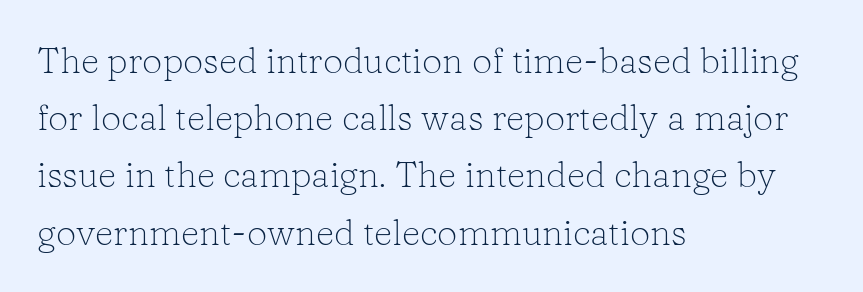
The image shows 36 px light serif type, upright; set left-aligned, normal line spacing (1.59x), normal letter spacing, not underlined; low stroke contrast and a medium x-height.
